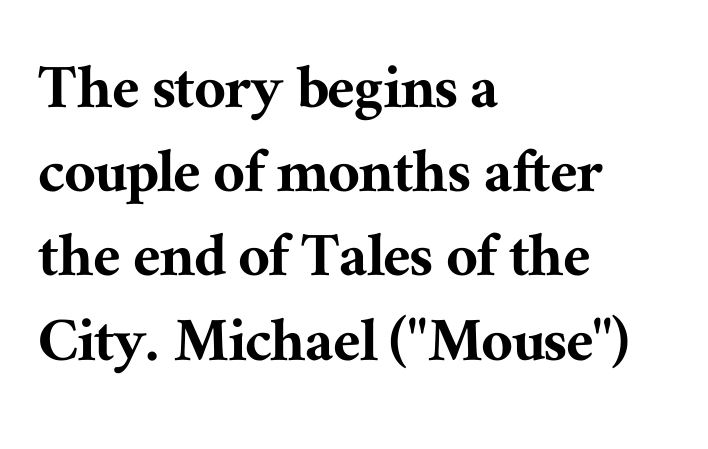
Q: Is the text italic (slanted)? A: No, it is upright.
Q: Is the typeface a serif or a sans-serif typeface? A: Serif.
Q: Is the text underlined? A: No.
Q: How is the paragraph aligned? A: Left-aligned.
Q: Is the spacing between letters normal or unusually wide? A: Normal.
Q: Width (condensed, normal, or wide)? A: Normal.
Q: Stroke contrast? A: Medium.
Q: x-height? A: Medium.
Q: Monospaced? A: No.
